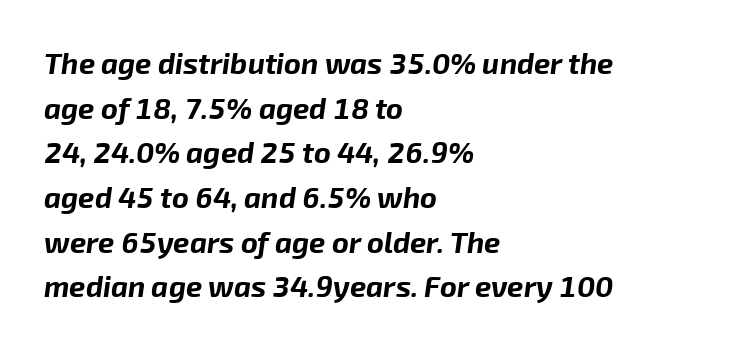
{"italic": "yes", "lean": "right", "slant_degrees": 8, "bold": "yes", "weight": "bold", "width": "normal", "stroke_contrast": "low", "x_height": "medium", "monospaced": "no", "underline": "no", "align": "left", "line_spacing": "normal", "line_spacing_ratio": 1.54, "letter_spacing": "normal", "letter_spacing_em": 0.0, "glyph_px": 29}
